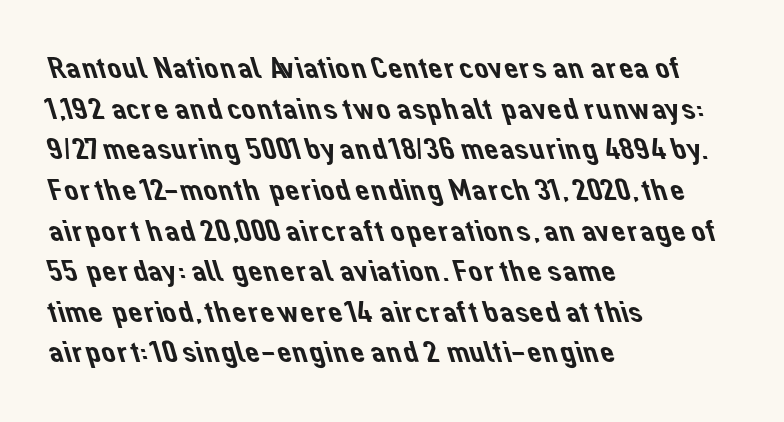
Q: Is the typeface a serif or a sans-serif typeface? A: Sans-serif.
Q: Is the text underlined? A: No.
Q: How is the paragraph aligned? A: Left-aligned.
Q: Is the spacing between letters normal or unusually wide? A: Normal.
Q: Is the spacing between lines tight, normal or loose? A: Normal.
Q: Width (condensed, normal, or wide)? A: Normal.
Q: Stroke contrast? A: Low.
Q: x-height? A: Medium.
Q: Monospaced? A: No.
